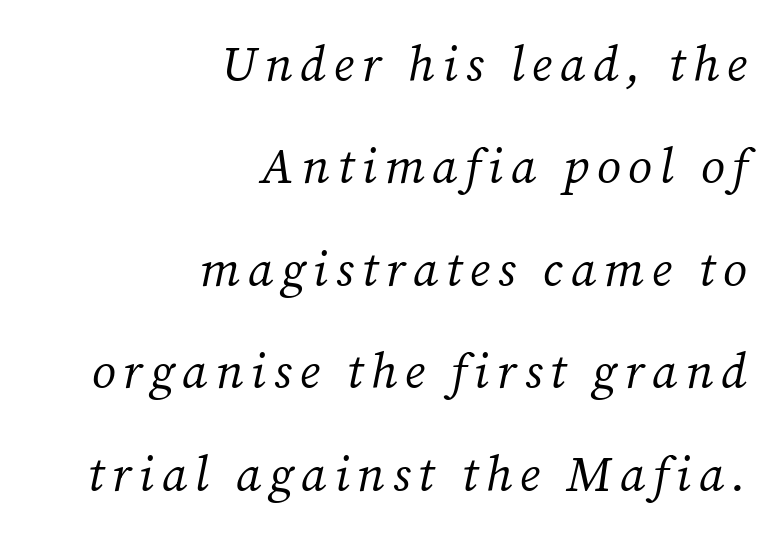
The foot of each line stays bare and open. Stroke thickness stays within the range of a standard reading face or lighter. The passage is arranged like a letterhead date or caption credit — flush right. Widely set lines give the paragraph a tall, airy silhouette. Would a proofreader flag this as italicized? Yes. Here the designer chose a conventional face with non-uniform glyph widths.
